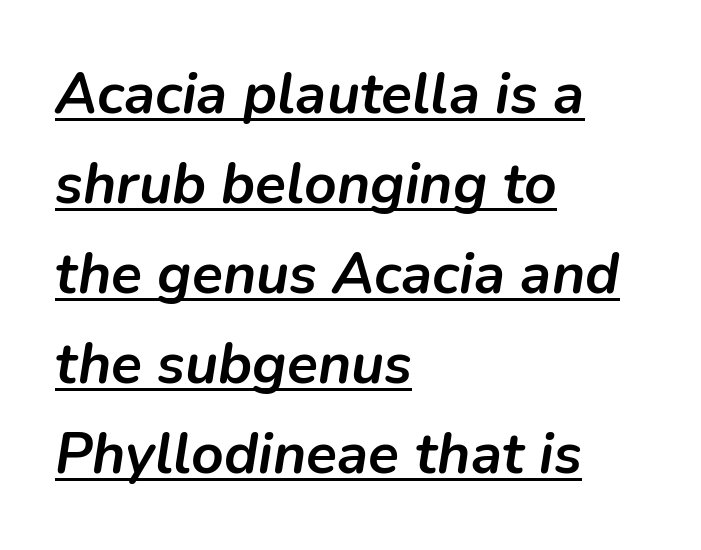
In terms of posture, this sample is oblique. Caption: lettering with a line underneath. Each new line begins a customary step beneath the previous one. The rendering uses natural spacing where letterforms have individual widths. A typesetter would call this zero additional tracking.
